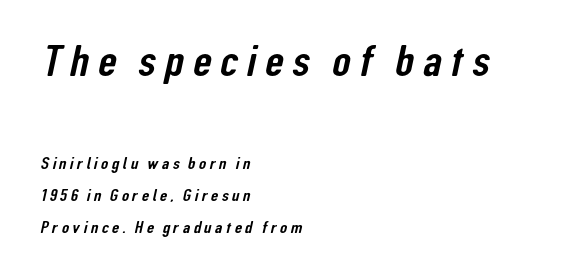
The image shows 43 px condensed sans-serif type; set left-aligned, line spacing 1.88x, unusually wide letter spacing (+0.2 em), not underlined; the first (top) block is 2.53x larger; low stroke contrast and a medium x-height.
